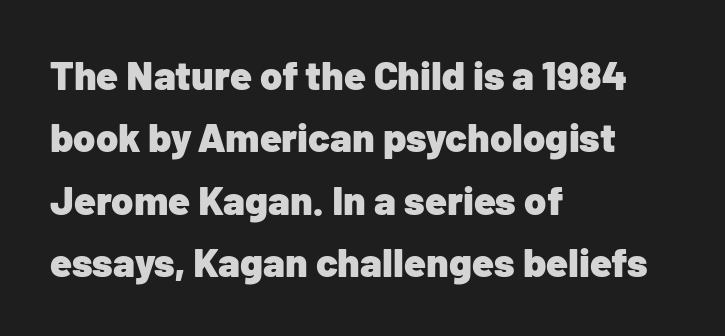
How are the letters spaced? Ordinarily, with no added tracking. A student would call this left alignment; a typographer would say flush left, rag right. The vertical gap from one line to the next is medium. Quick note: underline off. The designer went with a sans here, leaving each stem footless.
